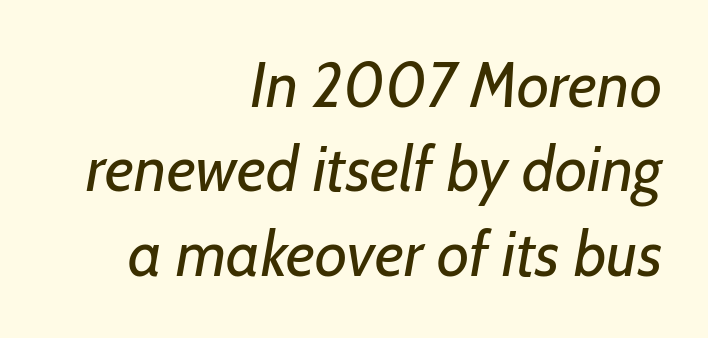
The typeface has the unassuming heft of standard copy or less. Vertical spacing — default. The ragged edge is on the left, which tells us the setting is flush right. The foot of each line stays bare and open. Here the designer chose a conventional face with non-uniform glyph widths.
